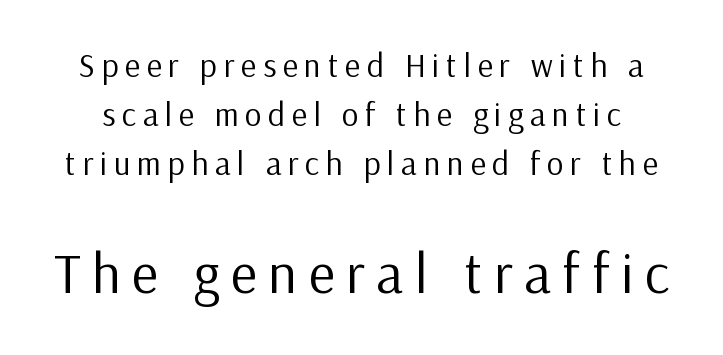
Q: Is the text bold? A: No.
Q: Is the text italic (slanted)? A: No, it is upright.
Q: Is the typeface a serif or a sans-serif typeface? A: Sans-serif.
Q: Is the text underlined? A: No.
Q: Is the spacing between letters normal or unusually wide? A: Unusually wide.
Q: Is the spacing between lines tight, normal or loose? A: Normal.
Q: Which block of text is set in a larger size, the first (top) or the second (bottom)? A: The second (bottom) one.
Q: Width (condensed, normal, or wide)? A: Normal.
Q: Stroke contrast? A: Low.
Q: x-height? A: Medium.
Q: Monospaced? A: No.
